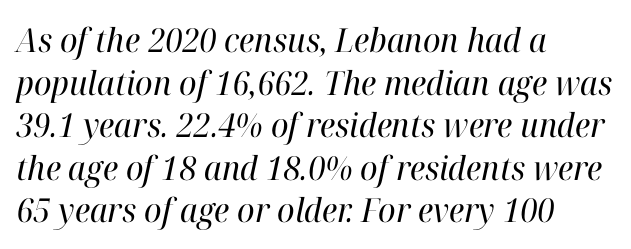
The image shows 33 px regular-weight serif type, italic (leaning right); set left-aligned, normal line spacing (1.29x), normal letter spacing, not underlined; high stroke contrast and a medium x-height.
